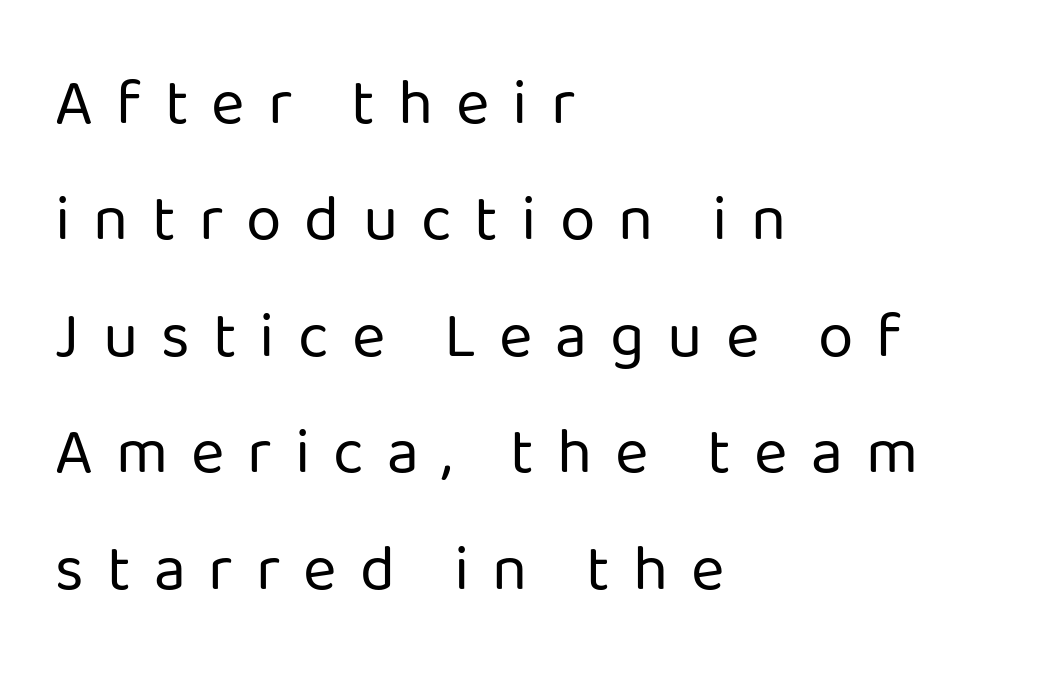
{"serif": "no", "italic": "no", "bold": "no", "weight": "regular", "width": "normal", "stroke_contrast": "low", "x_height": "medium", "monospaced": "no", "underline": "no", "align": "left", "line_spacing_ratio": 1.82, "letter_spacing": "wide", "letter_spacing_em": 0.36, "glyph_px": 64}
